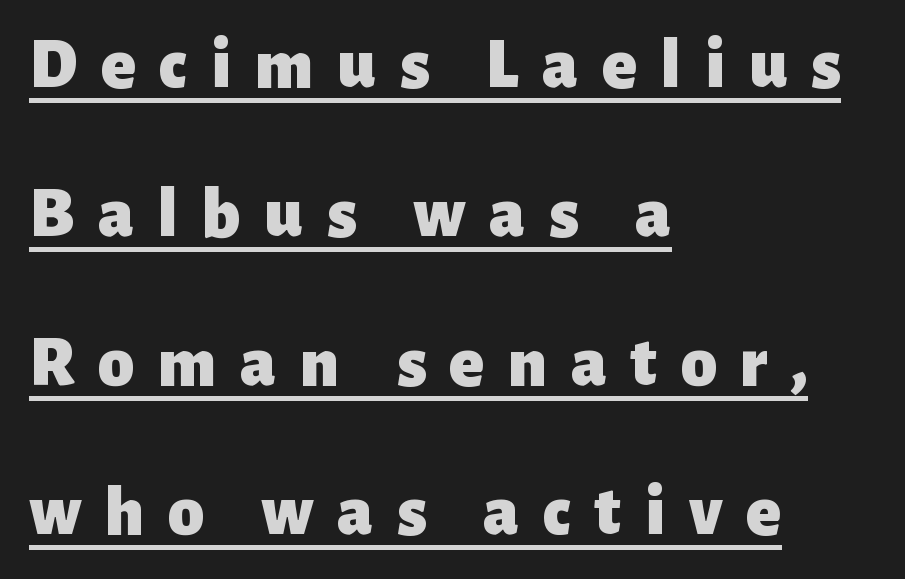
The rendering uses a large line-height, opening up the rows. Spacing verdict: proportional, widths tailored to each character. Short and long lines alike share a common starting point at left. There is plenty of visible air inserted between adjacent glyphs. This rendering employs a face without finishing strokes, i.e., a sans-serif. I'd describe the lettering as bold — thick and assertive.
